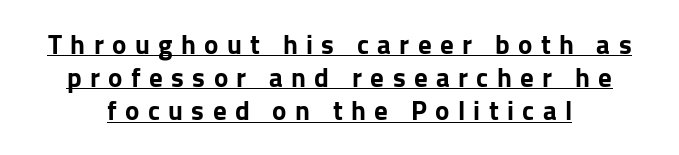
Italic? Not at all — the glyphs are vertical. In CSS terms this would be text-align: center. Words appear elongated and porous because spacing is wide. Does the weight exceed regular? Yes, all the way to bold.
